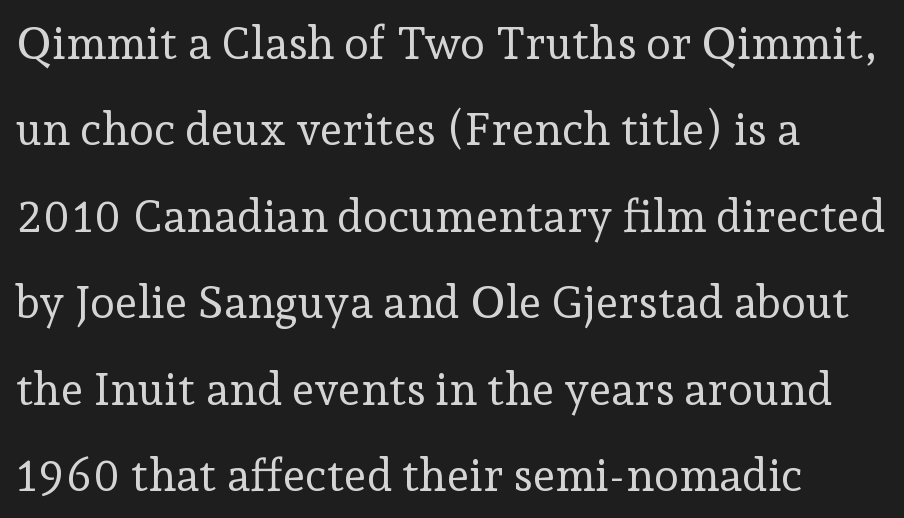
The area under the type is left untouched. Casual observation: everything's shoved over to the left. A typesetter would call this leading open, well beyond the default. Each stroke keeps to a modest, everyday thickness or less. The face used here is rendered with its standard letterfit. Notice how the stems are strictly vertical — no italics here.
